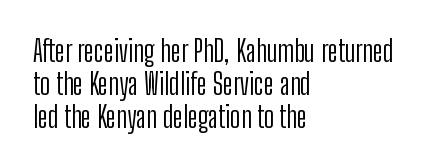
The font's upright variant was chosen for this text. The passage shown has conventional tracking throughout. These glyphs show unthickened strokes, regular width or finer. This sample has the flowing, uneven cadence of proportional lettering.
